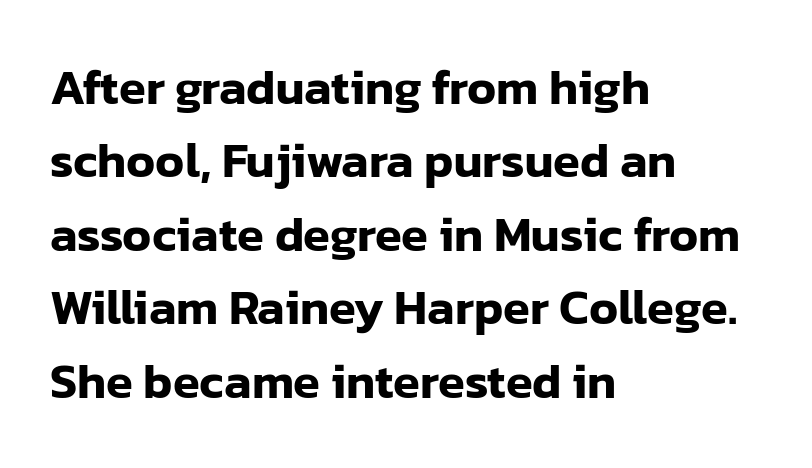
Q: Is the text italic (slanted)? A: No, it is upright.
Q: Is the typeface a serif or a sans-serif typeface? A: Sans-serif.
Q: Is the text underlined? A: No.
Q: How is the paragraph aligned? A: Left-aligned.
Q: Is the spacing between letters normal or unusually wide? A: Normal.
Q: Is the spacing between lines tight, normal or loose? A: Normal.
Q: Width (condensed, normal, or wide)? A: Normal.
Q: Stroke contrast? A: Low.
Q: x-height? A: Medium.
Q: Monospaced? A: No.
